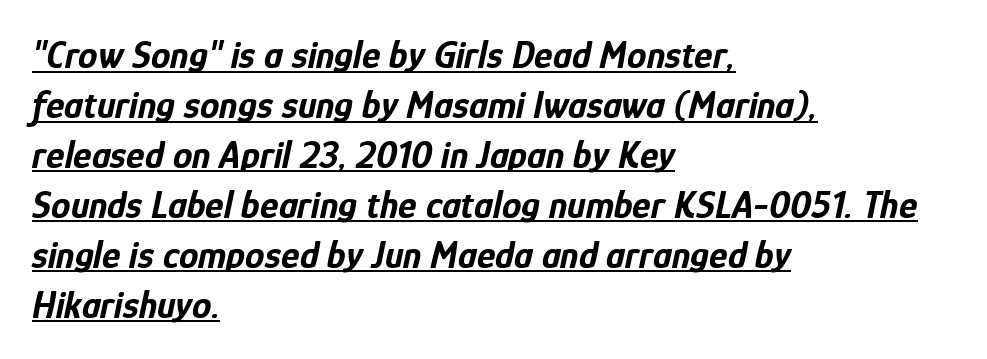
The image shows 39 px bold, condensed type, italic (leaning right); set left-aligned, normal line spacing (1.28x), normal letter spacing, underlined; low stroke contrast and a medium x-height.
